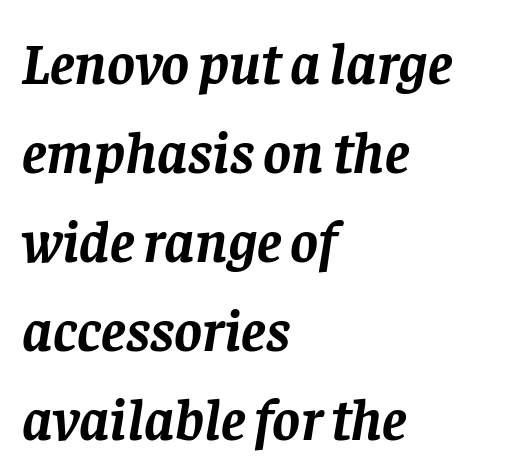
{"serif": "yes", "italic": "yes", "lean": "right", "slant_degrees": 8, "bold": "yes", "weight": "semibold", "width": "normal", "stroke_contrast": "low", "x_height": "large", "monospaced": "no", "underline": "no", "align": "left", "line_spacing": "normal", "line_spacing_ratio": 1.51, "letter_spacing": "normal", "letter_spacing_em": 0.0, "glyph_px": 59}
